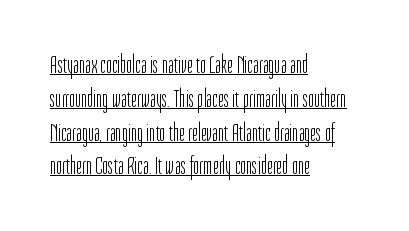
Q: Is the text bold? A: No.
Q: Is the text italic (slanted)? A: No, it is upright.
Q: Is the text underlined? A: Yes.
Q: How is the paragraph aligned? A: Left-aligned.
Q: Is the spacing between letters normal or unusually wide? A: Normal.
Q: Is the spacing between lines tight, normal or loose? A: Normal.
